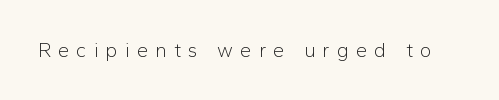
The image shows 20 px text type, upright; set unusually wide letter spacing (+0.36 em), not underlined.
